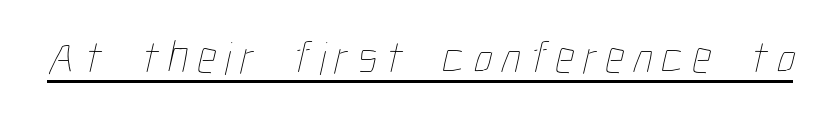
The face used here appears with an underline applied. Is the type heavy? It reads as light-to-regular instead. These lines are rendered in a variable-pitch font.
